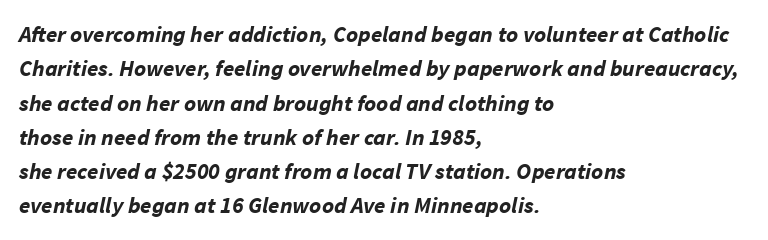
The image shows 23 px bold type, italic (leaning right); set left-aligned, normal line spacing (1.49x), normal letter spacing, not underlined.
